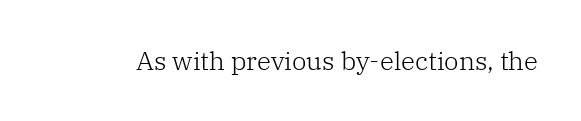
{"italic": "no", "bold": "no", "underline": "no", "letter_spacing": "normal", "letter_spacing_em": 0.0, "glyph_px": 26}
